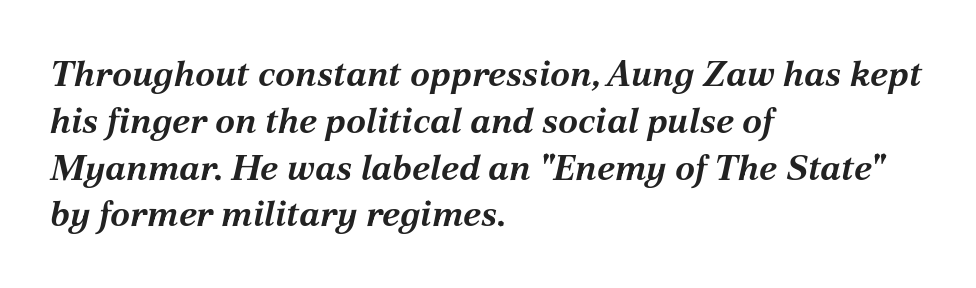
The image shows 36 px bold type, italic (leaning right); set left-aligned, normal line spacing (1.3x), normal letter spacing, not underlined; medium stroke contrast and a medium x-height.
